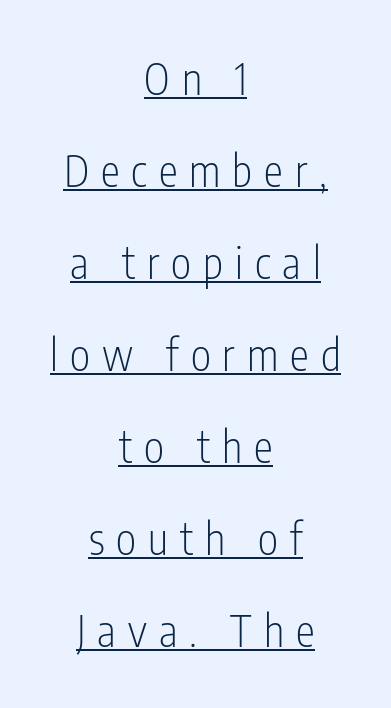
How are the letters spaced? Widely, with obvious added tracking. You could fit nearly another row in the gap between these rows. The rendering uses the underline text-decoration. Horizontal alignment here is central, giving a formal, balanced look. Is the type heavy? It reads as light-to-regular instead.
